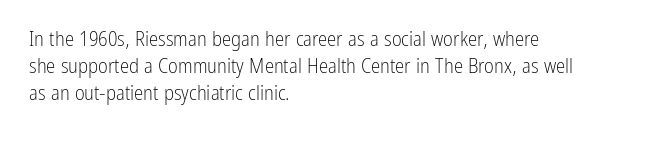
The passage shown is not underscored anywhere. Summary of vertical rhythm: regular, with standard interline spacing. The rag falls on the right side of this text block. Notice how the stems are strictly vertical — no italics here. Vertical stems look standard width or narrower in stroke.
